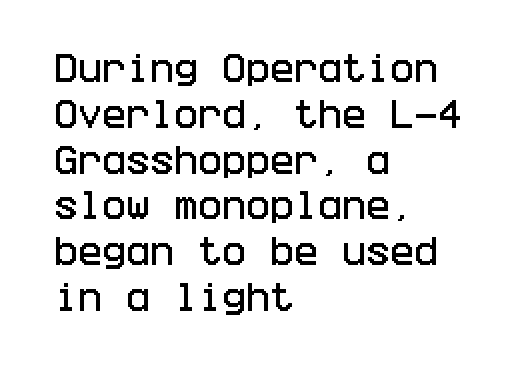
Ascenders rise straight up at ninety degrees. Honestly, the letter spacing is just normal — you wouldn't notice it. Visually the block forms a straight wall on the left and a jagged coastline on the right. Quick note: underline off. Unlike a traditional serif, this face leaves its strokes unadorned. How would I describe the line gaps? Plain and ordinary.
